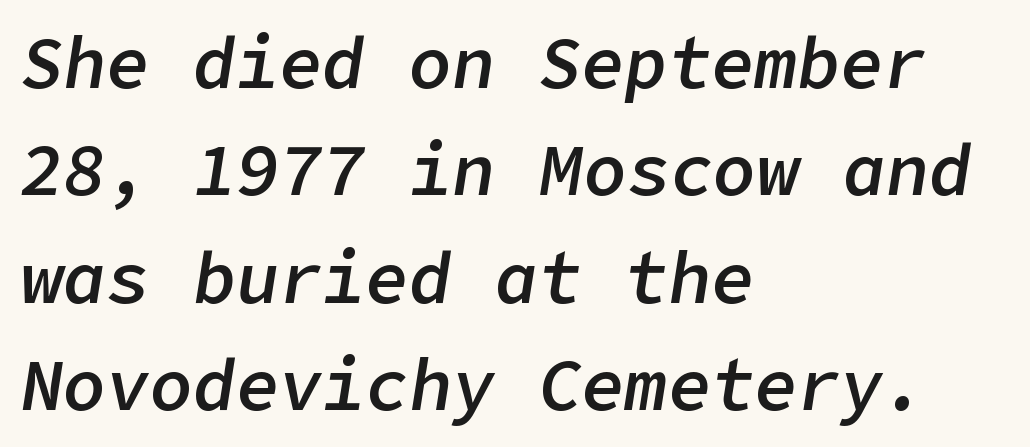
Only glyphs here, with clear space below each row. These lines were composed using italics. The horizontal fit of the characters is conventional and even. Horizontally, the lines are justified to the leading edge only. The rows are spaced the way most documents space them.
